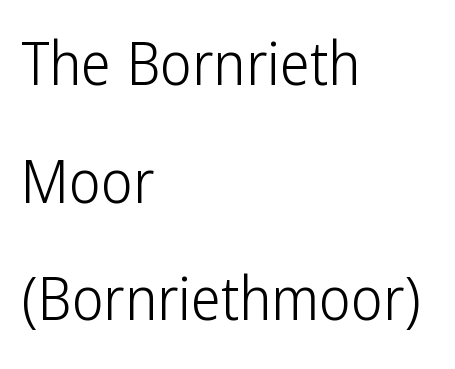
Q: Is the text bold? A: No.
Q: Is the text italic (slanted)? A: No, it is upright.
Q: Is the typeface a serif or a sans-serif typeface? A: Sans-serif.
Q: Is the text underlined? A: No.
Q: How is the paragraph aligned? A: Left-aligned.
Q: Is the spacing between letters normal or unusually wide? A: Normal.
Q: Is the spacing between lines tight, normal or loose? A: Loose.
Q: Width (condensed, normal, or wide)? A: Condensed.
Q: Stroke contrast? A: Low.
Q: x-height? A: Medium.
Q: Monospaced? A: No.
